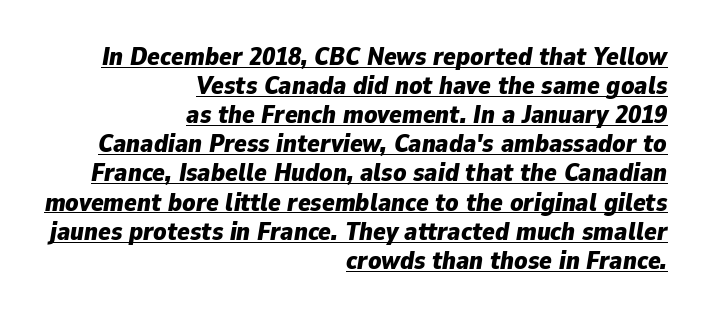
{"italic": "yes", "lean": "right", "slant_degrees": 9, "bold": "yes", "underline": "yes", "align": "right", "line_spacing": "tight", "line_spacing_ratio": 1.12, "letter_spacing": "normal", "letter_spacing_em": 0.0, "glyph_px": 26}
